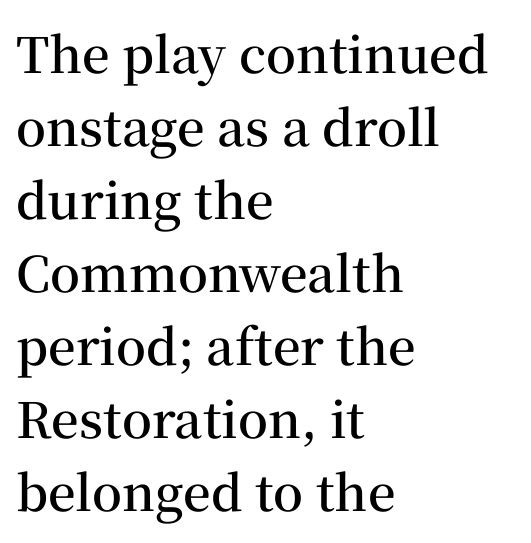
Q: Is the text bold? A: Semi-bold.
Q: Is the text italic (slanted)? A: No, it is upright.
Q: Is the typeface a serif or a sans-serif typeface? A: Serif.
Q: Is the text underlined? A: No.
Q: How is the paragraph aligned? A: Left-aligned.
Q: Is the spacing between letters normal or unusually wide? A: Normal.
Q: Is the spacing between lines tight, normal or loose? A: Normal.
Q: Width (condensed, normal, or wide)? A: Normal.
Q: Stroke contrast? A: Medium.
Q: x-height? A: Medium.
Q: Monospaced? A: No.
